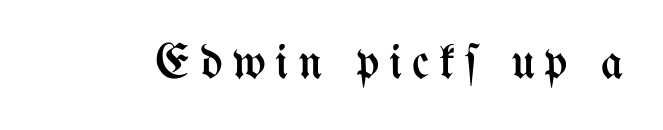
{"italic": "no", "bold": "no", "weight": "regular", "width": "condensed", "stroke_contrast": "medium", "x_height": "medium", "monospaced": "no", "underline": "no", "letter_spacing": "wide", "letter_spacing_em": 0.2, "glyph_px": 49}
